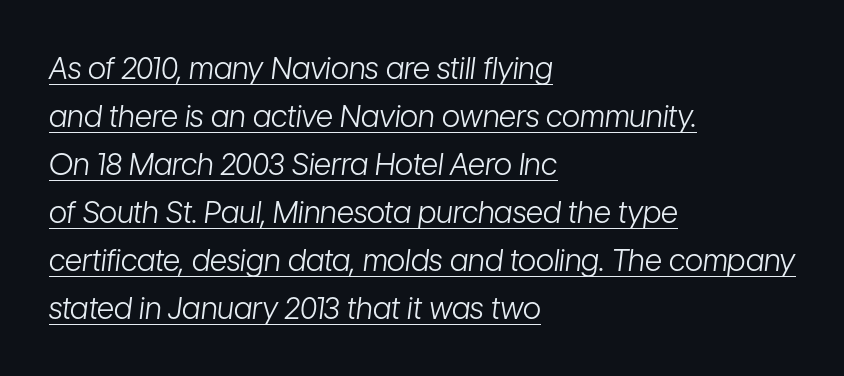
Q: Is the text bold? A: No.
Q: Is the text italic (slanted)? A: Yes, it leans right by about 7 degrees.
Q: Is the text underlined? A: Yes.
Q: How is the paragraph aligned? A: Left-aligned.
Q: Is the spacing between letters normal or unusually wide? A: Normal.
Q: Is the spacing between lines tight, normal or loose? A: Normal.
Q: Width (condensed, normal, or wide)? A: Condensed.
Q: Stroke contrast? A: Low.
Q: x-height? A: Medium.
Q: Monospaced? A: No.
